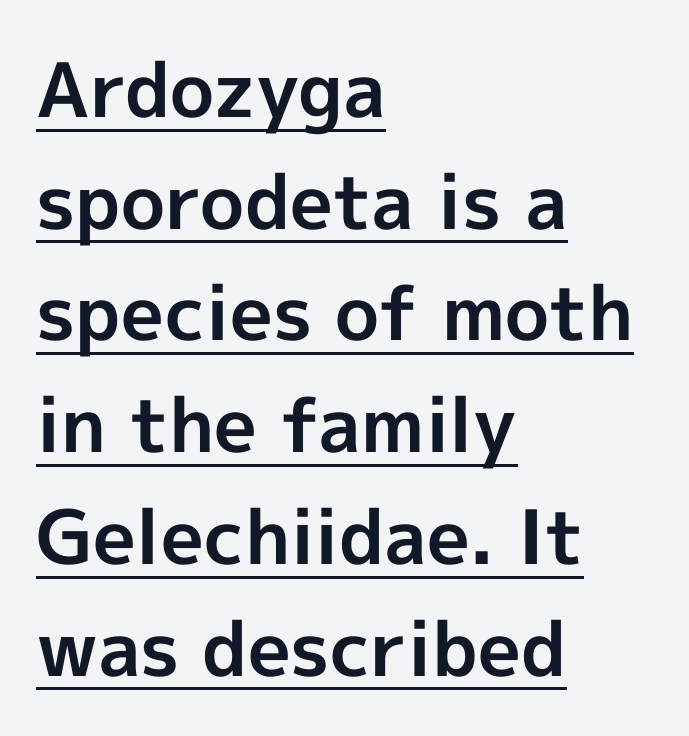
{"serif": "no", "italic": "no", "bold": "yes", "weight": "bold", "width": "normal", "x_height": "medium", "monospaced": "no", "underline": "yes", "align": "left", "line_spacing": "normal", "line_spacing_ratio": 1.49, "letter_spacing": "normal", "letter_spacing_em": 0.0, "glyph_px": 75}
